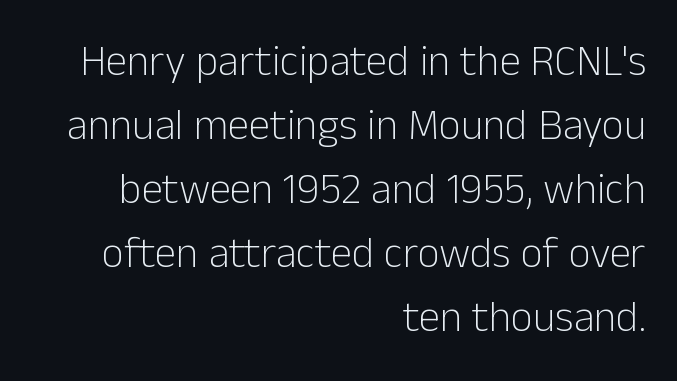
The image shows 43 px light sans-serif type, upright; set right-aligned, normal line spacing (1.49x), normal letter spacing, not underlined; low stroke contrast and a medium x-height.
